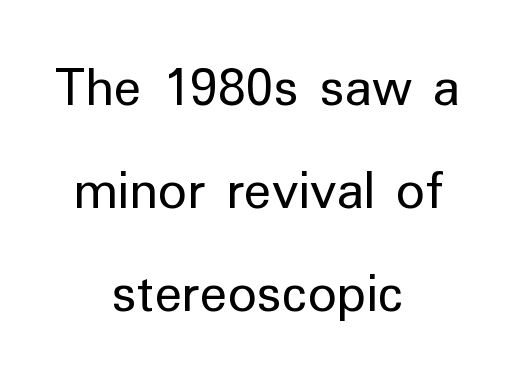
The image shows 57 px regular-weight sans-serif type, upright; set centered, line spacing 1.81x, normal letter spacing, not underlined; low stroke contrast and a medium x-height.
